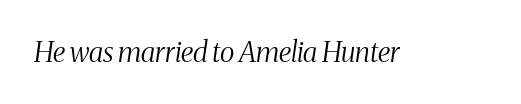
A light-to-regular cut is what we see here. These lines keep a tight, regular rhythm from letter to letter. Typographically, this falls in the serif category. Letters rest on an invisible, unmarked baseline.
